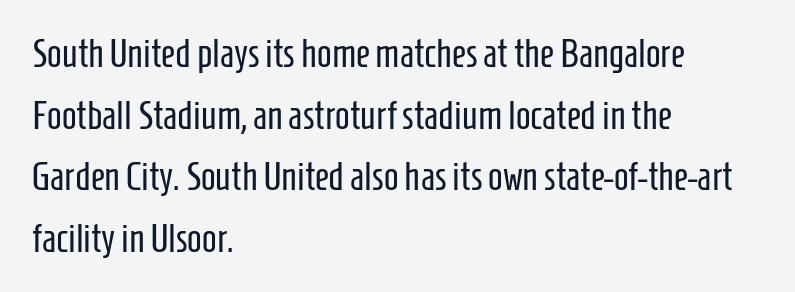
{"serif": "no", "italic": "no", "bold": "no", "weight": "regular", "width": "condensed", "stroke_contrast": "low", "x_height": "medium", "monospaced": "no", "underline": "no", "align": "left", "line_spacing": "normal", "line_spacing_ratio": 1.58, "letter_spacing": "normal", "letter_spacing_em": 0.0, "glyph_px": 39}
